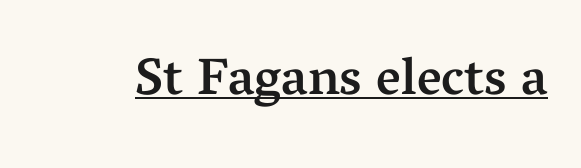
{"serif": "yes", "italic": "no", "bold": "semi", "weight": "semibold", "width": "normal", "stroke_contrast": "medium", "x_height": "medium", "monospaced": "no", "underline": "yes", "letter_spacing": "normal", "letter_spacing_em": 0.0, "glyph_px": 52}
